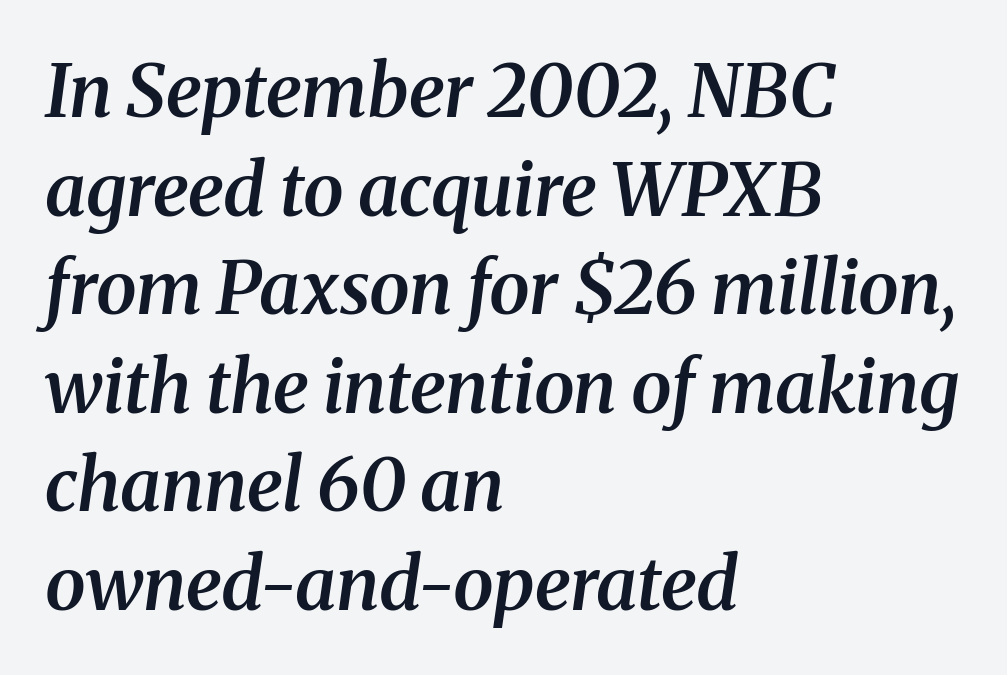
{"serif": "yes", "italic": "yes", "lean": "right", "slant_degrees": 8, "bold": "semi", "weight": "semibold", "width": "normal", "stroke_contrast": "medium", "x_height": "medium", "monospaced": "no", "underline": "no", "align": "left", "line_spacing": "normal", "line_spacing_ratio": 1.35, "letter_spacing": "normal", "letter_spacing_em": 0.0, "glyph_px": 73}
